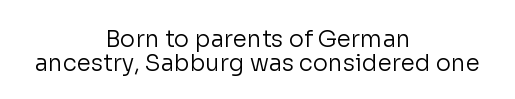
Just letters on the line, the space beneath them empty. A centered setting, common on invitations and titles, is used for this passage. The passage shown has conventional tracking throughout. In terms of posture, this sample is upright.
